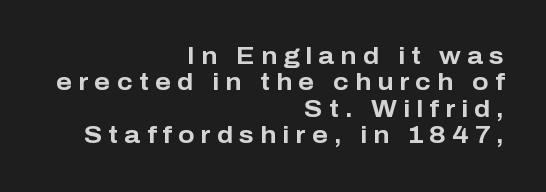
{"italic": "no", "bold": "yes", "underline": "no", "align": "right", "line_spacing": "tight", "line_spacing_ratio": 1.1, "letter_spacing": "wide", "letter_spacing_em": 0.26, "glyph_px": 24}
